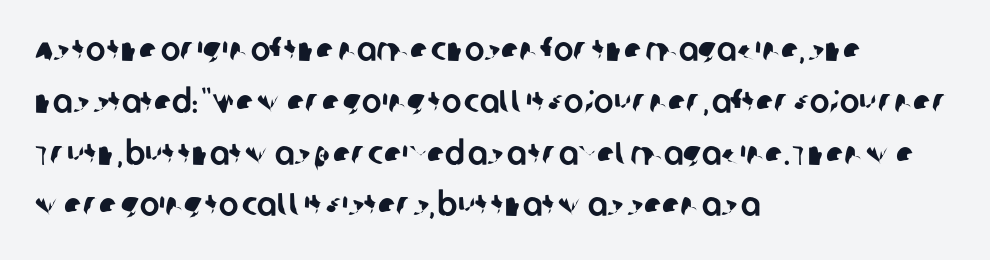
Q: Is the typeface a serif or a sans-serif typeface? A: Sans-serif.
Q: Is the text underlined? A: No.
Q: How is the paragraph aligned? A: Left-aligned.
Q: Is the spacing between letters normal or unusually wide? A: Normal.
Q: Is the spacing between lines tight, normal or loose? A: Normal.
Q: Width (condensed, normal, or wide)? A: Normal.
Q: Stroke contrast? A: Low.
Q: x-height? A: Large.
Q: Monospaced? A: No.
